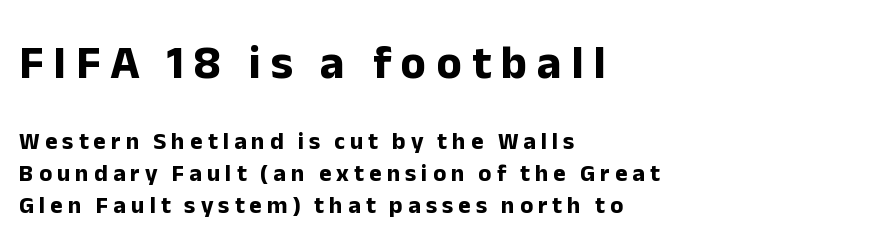
{"serif": "no", "italic": "no", "bold": "yes", "weight": "bold", "width": "normal", "stroke_contrast": "low", "x_height": "medium", "monospaced": "no", "underline": "no", "align": "left", "line_spacing": "normal", "line_spacing_ratio": 1.33, "letter_spacing": "wide", "letter_spacing_em": 0.21, "larger_block": "first", "size_ratio": 1.96, "glyph_px": 47}
